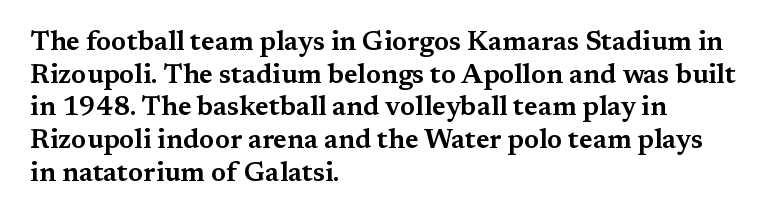
{"italic": "no", "underline": "no", "align": "left", "line_spacing_ratio": 1.21, "letter_spacing": "normal", "letter_spacing_em": 0.0, "glyph_px": 27}
